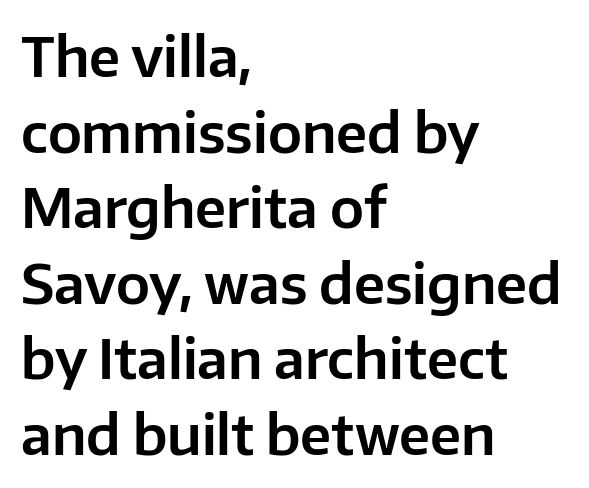
Q: Is the text italic (slanted)? A: No, it is upright.
Q: Is the typeface a serif or a sans-serif typeface? A: Sans-serif.
Q: Is the text underlined? A: No.
Q: How is the paragraph aligned? A: Left-aligned.
Q: Is the spacing between letters normal or unusually wide? A: Normal.
Q: Is the spacing between lines tight, normal or loose? A: Normal.
Q: Width (condensed, normal, or wide)? A: Normal.
Q: Stroke contrast? A: Low.
Q: x-height? A: Medium.
Q: Monospaced? A: No.
